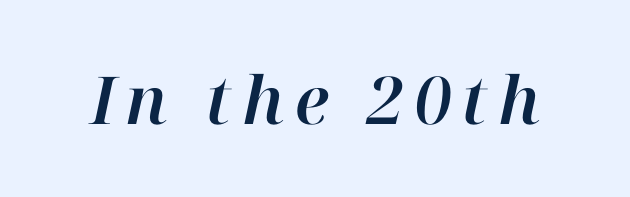
The image shows 66 px text type, italic (leaning right); set not underlined; high stroke contrast and a medium x-height.
